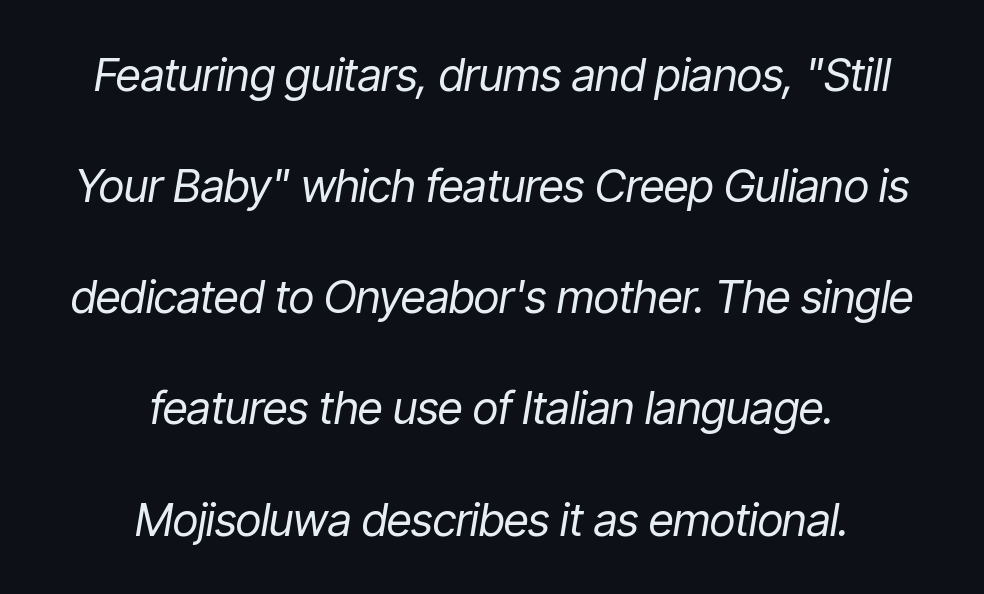
The image shows 45 px regular-weight, condensed type, italic (leaning right); set centered, loose line spacing (2.47x), normal letter spacing, not underlined; low stroke contrast and a medium x-height.
